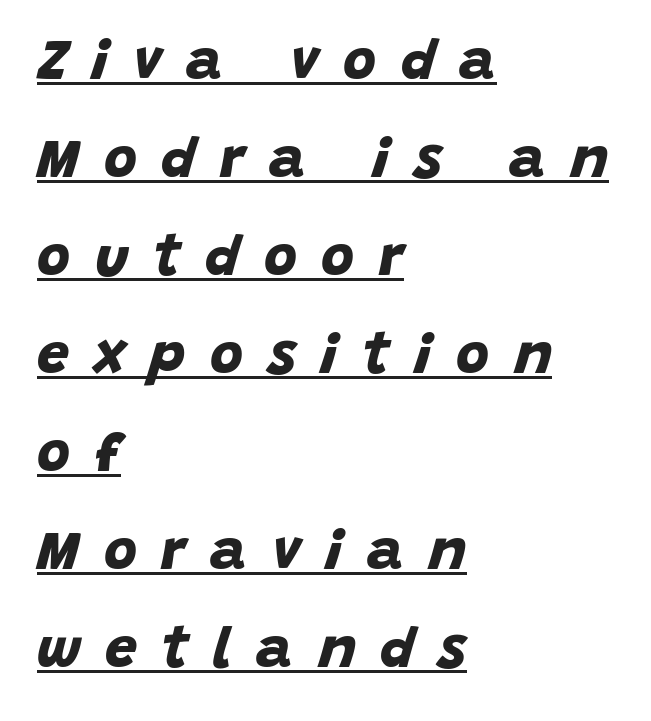
Q: Is the text bold? A: Yes.
Q: Is the typeface a serif or a sans-serif typeface? A: Sans-serif.
Q: Is the text underlined? A: Yes.
Q: How is the paragraph aligned? A: Left-aligned.
Q: Is the spacing between letters normal or unusually wide? A: Unusually wide.
Q: Width (condensed, normal, or wide)? A: Normal.
Q: Stroke contrast? A: Low.
Q: x-height? A: Large.
Q: Monospaced? A: No.
